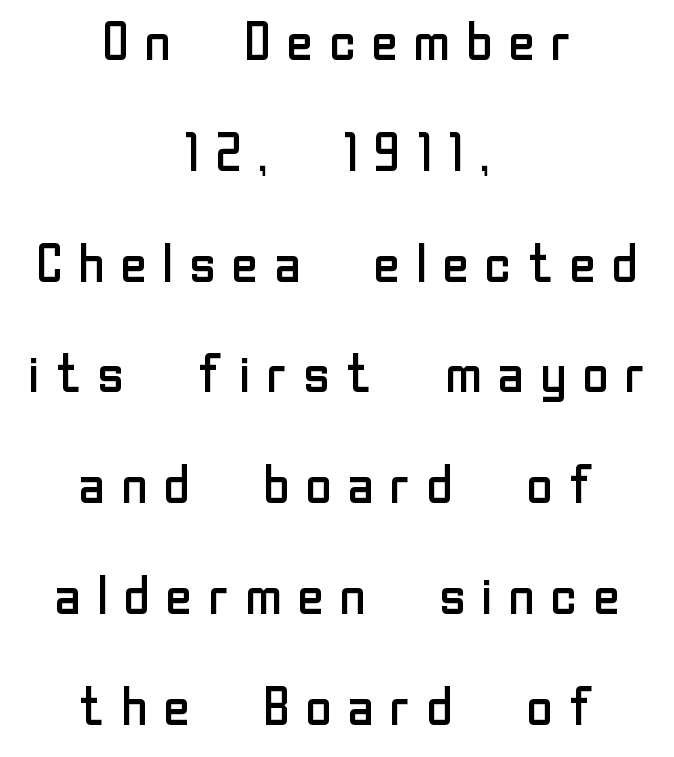
Q: Is the text bold? A: No.
Q: Is the text italic (slanted)? A: No, it is upright.
Q: Is the typeface a serif or a sans-serif typeface? A: Sans-serif.
Q: Is the text underlined? A: No.
Q: How is the paragraph aligned? A: Centered.
Q: Is the spacing between letters normal or unusually wide? A: Unusually wide.
Q: Is the spacing between lines tight, normal or loose? A: Loose.
Q: Width (condensed, normal, or wide)? A: Normal.
Q: Stroke contrast? A: Low.
Q: x-height? A: Medium.
Q: Monospaced? A: No.
